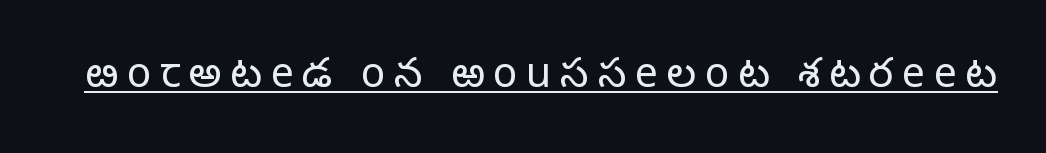
The image shows 41 px light sans-serif type, upright; set unusually wide letter spacing (+0.21 em), underlined; low stroke contrast and a medium x-height.
